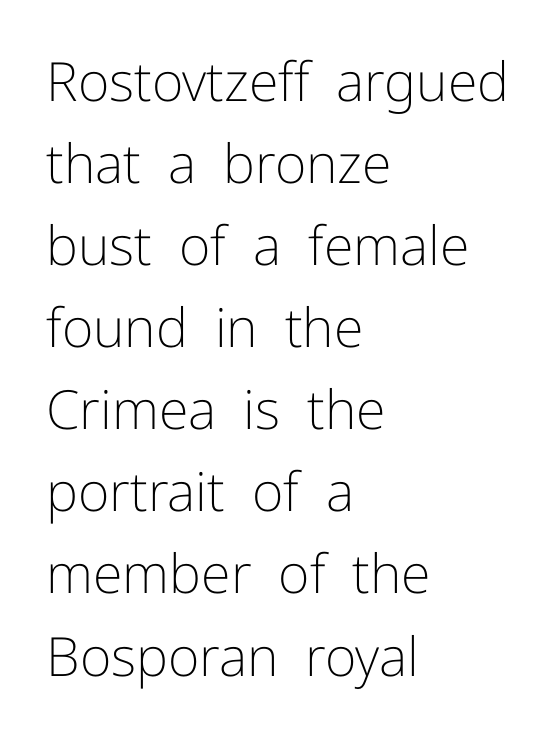
{"serif": "no", "italic": "no", "bold": "no", "weight": "light", "width": "normal", "stroke_contrast": "low", "x_height": "medium", "monospaced": "no", "underline": "no", "align": "left", "line_spacing": "normal", "line_spacing_ratio": 1.52, "letter_spacing": "normal", "letter_spacing_em": 0.0, "glyph_px": 54}
